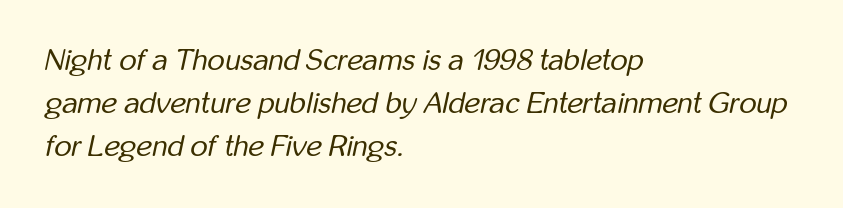
The image shows 30 px regular-weight, condensed type, italic (leaning right); set left-aligned, normal line spacing (1.44x), normal letter spacing, not underlined; low stroke contrast and a medium x-height.
